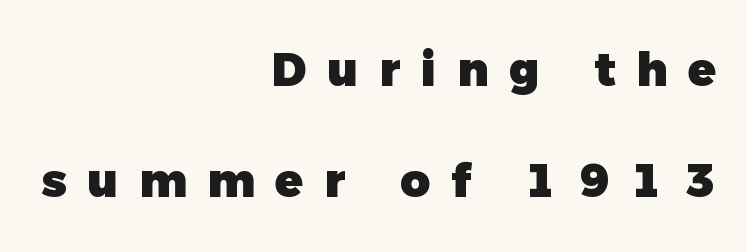
{"serif": "no", "bold": "yes", "weight": "heavy", "width": "normal", "x_height": "medium", "monospaced": "no", "underline": "no", "align": "right", "line_spacing": "loose", "line_spacing_ratio": 2.41, "letter_spacing": "wide", "letter_spacing_em": 0.45, "glyph_px": 46}
